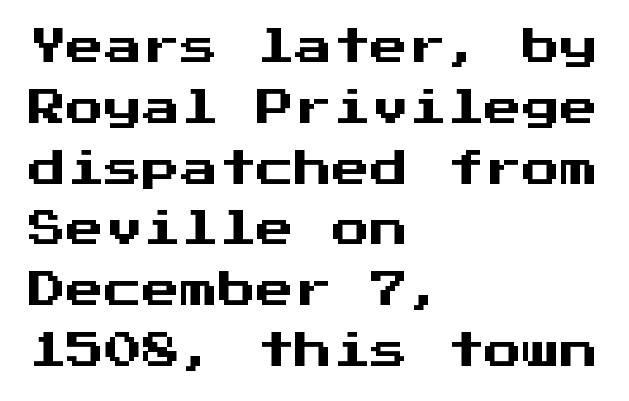
The image shows 38 px sans-serif type, upright, monospaced; set left-aligned, normal line spacing (1.6x), normal letter spacing, not underlined; medium stroke contrast and a medium x-height.
